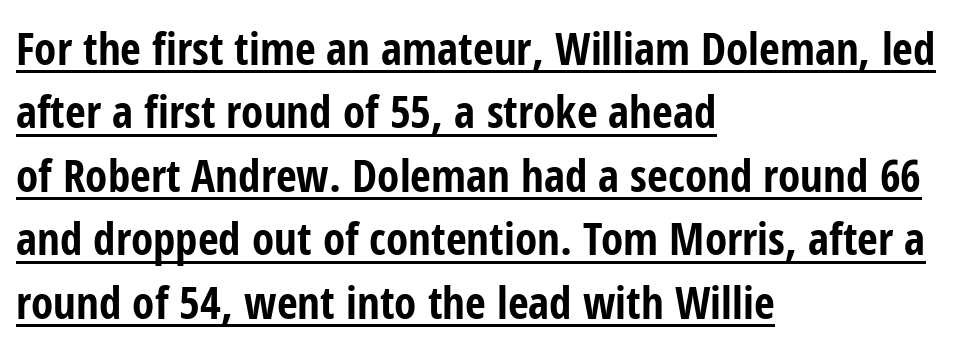
The image shows 45 px bold, condensed sans-serif type, upright; set left-aligned, normal line spacing (1.41x), normal letter spacing, underlined; low stroke contrast and a medium x-height.
